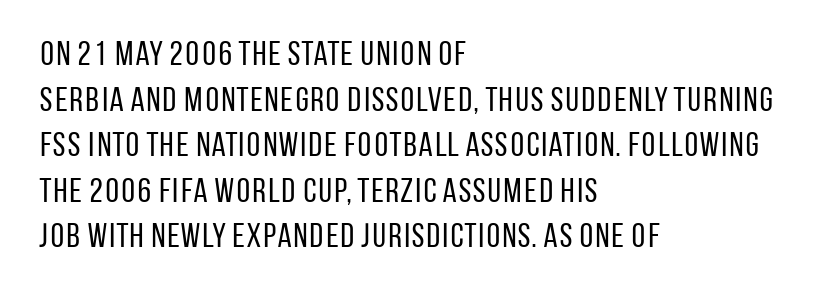
The image shows 34 px regular-weight, condensed sans-serif type, upright; set left-aligned, normal line spacing (1.34x), normal letter spacing, not underlined; low stroke contrast and a large x-height.
